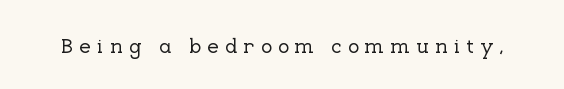
Q: Is the text italic (slanted)? A: No, it is upright.
Q: Is the text underlined? A: No.
Q: Is the spacing between letters normal or unusually wide? A: Unusually wide.
